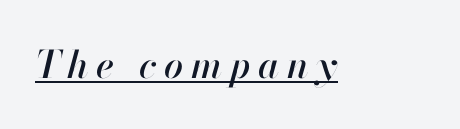
The image shows 38 px text type, italic (leaning right); set unusually wide letter spacing (+0.2 em), underlined; high stroke contrast and a small x-height.
